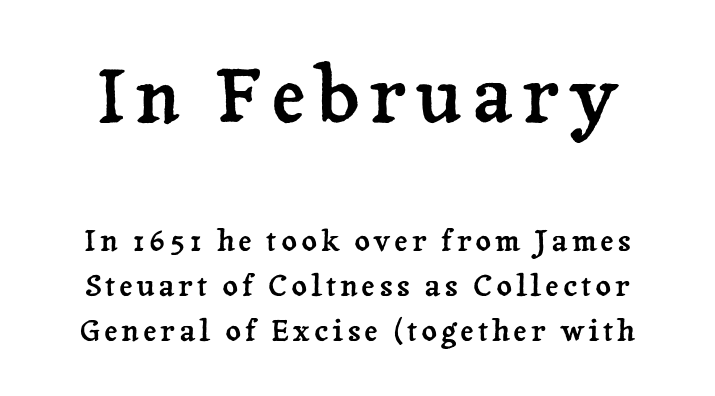
The image shows 76 px serif type, upright; set normal line spacing (1.5x), not underlined; the first (top) block is 2.53x larger; low stroke contrast and a medium x-height.
